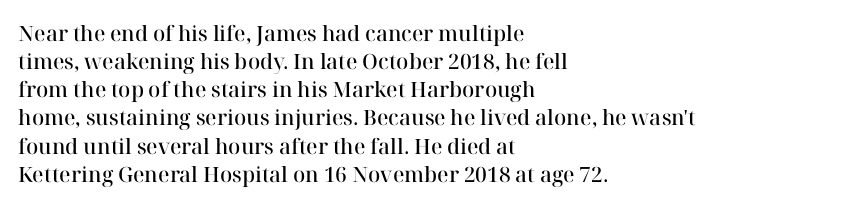
Q: Is the text bold? A: Semi-bold.
Q: Is the text italic (slanted)? A: No, it is upright.
Q: Is the text underlined? A: No.
Q: How is the paragraph aligned? A: Left-aligned.
Q: Is the spacing between letters normal or unusually wide? A: Normal.
Q: Is the spacing between lines tight, normal or loose? A: Normal.
